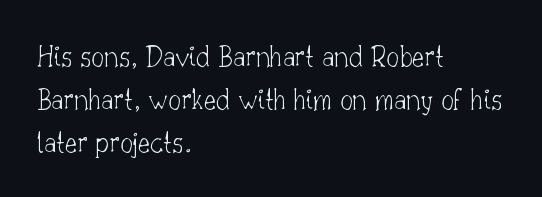
{"serif": "yes", "italic": "no", "bold": "no", "weight": "thin", "width": "normal", "stroke_contrast": "low", "x_height": "small", "monospaced": "no", "underline": "no", "align": "left", "line_spacing": "normal", "line_spacing_ratio": 1.35, "letter_spacing": "normal", "letter_spacing_em": 0.0, "glyph_px": 32}
